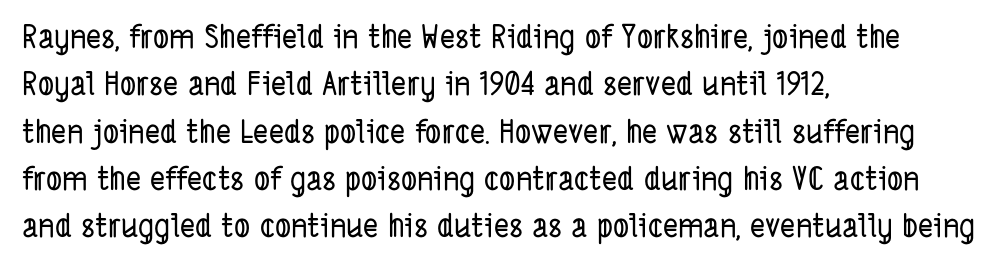
{"serif": "no", "width": "condensed", "stroke_contrast": "low", "x_height": "medium", "monospaced": "no", "underline": "no", "align": "left", "line_spacing": "normal", "line_spacing_ratio": 1.48, "letter_spacing": "normal", "letter_spacing_em": 0.0, "glyph_px": 32}
